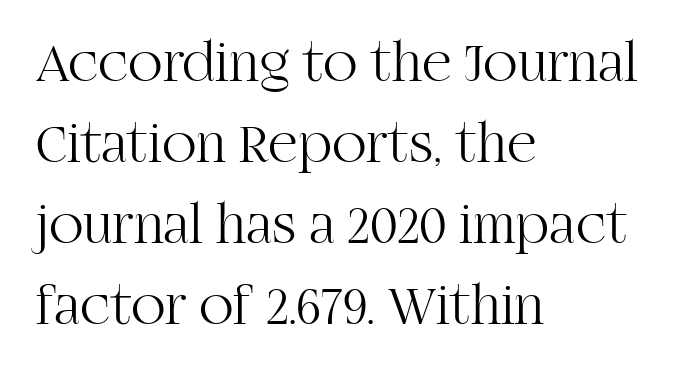
Q: Is the text bold? A: No.
Q: Is the text italic (slanted)? A: No, it is upright.
Q: Is the typeface a serif or a sans-serif typeface? A: Serif.
Q: Is the text underlined? A: No.
Q: How is the paragraph aligned? A: Left-aligned.
Q: Is the spacing between letters normal or unusually wide? A: Normal.
Q: Is the spacing between lines tight, normal or loose? A: Normal.
Q: Width (condensed, normal, or wide)? A: Normal.
Q: Stroke contrast? A: High.
Q: x-height? A: Large.
Q: Monospaced? A: No.
